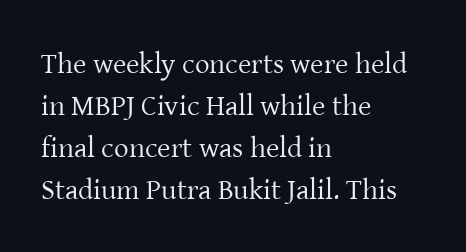
{"serif": "yes", "italic": "no", "bold": "no", "weight": "regular", "width": "normal", "stroke_contrast": "low", "x_height": "medium", "monospaced": "no", "underline": "no", "align": "left", "line_spacing": "normal", "line_spacing_ratio": 1.45, "letter_spacing": "normal", "letter_spacing_em": 0.0, "glyph_px": 29}
